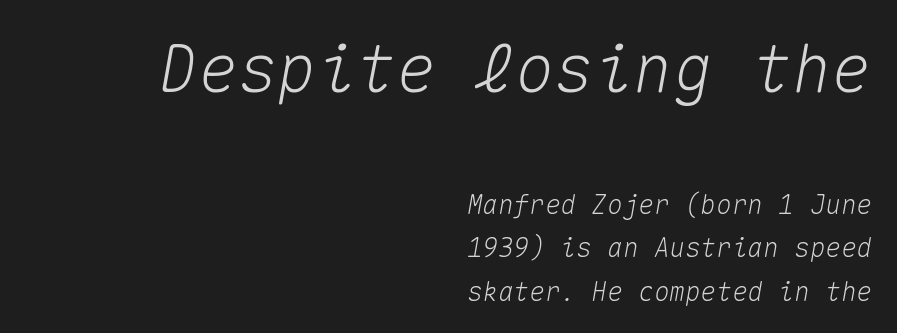
Q: Is the text italic (slanted)? A: Yes, it leans right by about 10 degrees.
Q: Is the text underlined? A: No.
Q: How is the paragraph aligned? A: Right-aligned.
Q: Is the spacing between letters normal or unusually wide? A: Normal.
Q: Is the spacing between lines tight, normal or loose? A: Normal.
Q: Which block of text is set in a larger size, the first (top) or the second (bottom)? A: The first (top) one.
Q: Width (condensed, normal, or wide)? A: Normal.
Q: Stroke contrast? A: Medium.
Q: x-height? A: Medium.
Q: Monospaced? A: Yes.
